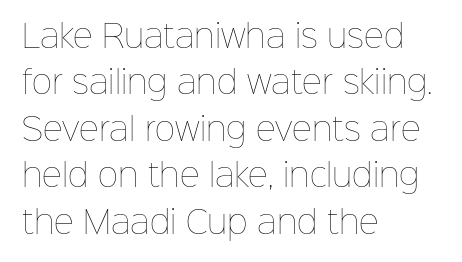
The passage shown is typed in a proportional face where columns would drift. No heavy texture on the line: the type isn't bold. Short note: letters normally spaced. The setting favours the left margin, as ordinary paragraphs usually do. Italic: no, the glyphs are upright roman.
